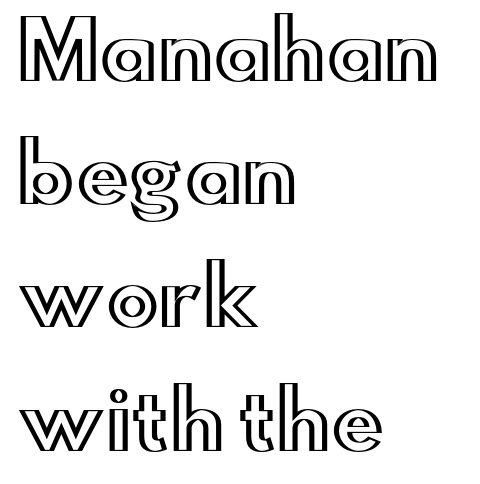
The image shows 79 px wide type, upright; set left-aligned, normal line spacing (1.56x), normal letter spacing, not underlined; a small x-height.
